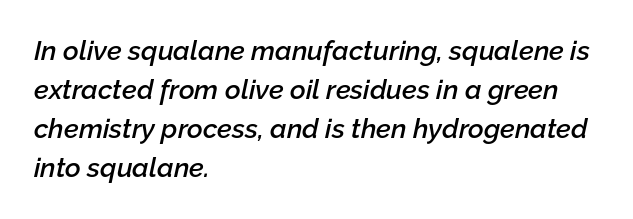
The image shows 27 px text type, italic (leaning right); set left-aligned, normal line spacing (1.45x), normal letter spacing, not underlined.
